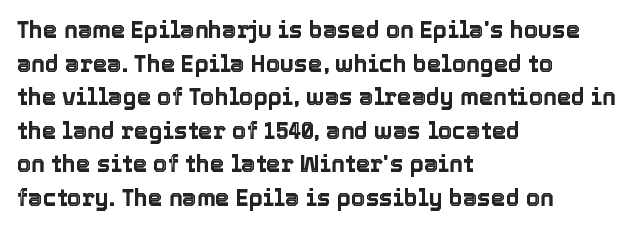
Q: Is the text italic (slanted)? A: No, it is upright.
Q: Is the text underlined? A: No.
Q: How is the paragraph aligned? A: Left-aligned.
Q: Is the spacing between letters normal or unusually wide? A: Normal.
Q: Is the spacing between lines tight, normal or loose? A: Normal.
